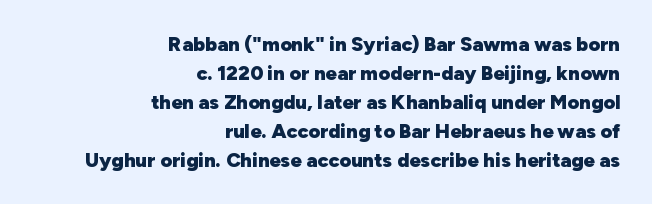
The image shows 20 px bold type, upright; set right-aligned, normal line spacing (1.45x), normal letter spacing, not underlined.
